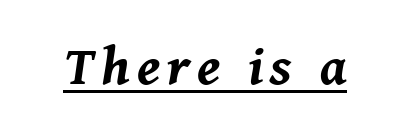
{"italic": "yes", "lean": "right", "slant_degrees": 8, "bold": "yes", "weight": "bold", "width": "normal", "stroke_contrast": "medium", "x_height": "medium", "monospaced": "no", "underline": "yes", "glyph_px": 54}
